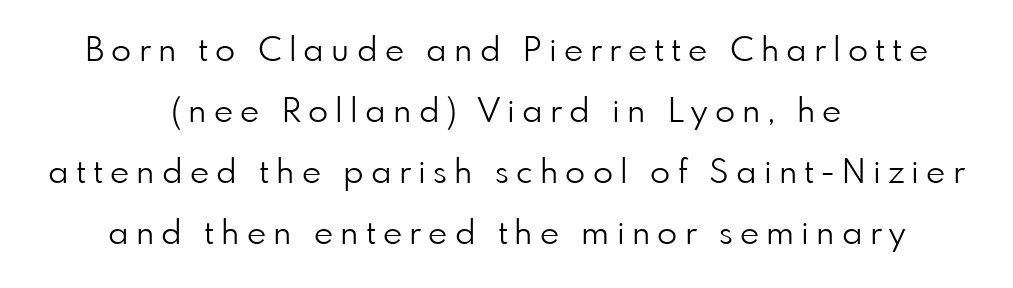
Q: Is the text bold? A: No.
Q: Is the text italic (slanted)? A: No, it is upright.
Q: Is the typeface a serif or a sans-serif typeface? A: Sans-serif.
Q: Is the text underlined? A: No.
Q: How is the paragraph aligned? A: Centered.
Q: Is the spacing between letters normal or unusually wide? A: Unusually wide.
Q: Width (condensed, normal, or wide)? A: Normal.
Q: Stroke contrast? A: Low.
Q: x-height? A: Small.
Q: Monospaced? A: No.
